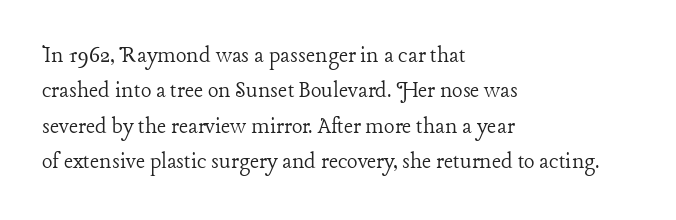
{"italic": "no", "bold": "no", "underline": "no", "align": "left", "line_spacing": "normal", "line_spacing_ratio": 1.42, "letter_spacing": "normal", "letter_spacing_em": 0.0, "glyph_px": 25}
